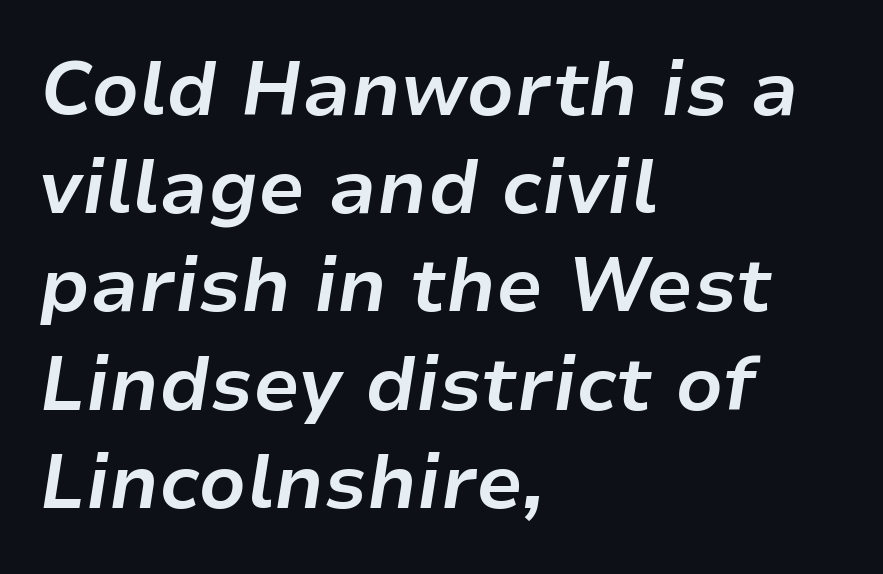
Q: Is the text bold? A: Yes.
Q: Is the text italic (slanted)? A: Yes, it leans right by about 9 degrees.
Q: Is the text underlined? A: No.
Q: How is the paragraph aligned? A: Left-aligned.
Q: Is the spacing between letters normal or unusually wide? A: Normal.
Q: Is the spacing between lines tight, normal or loose? A: Normal.
Q: Width (condensed, normal, or wide)? A: Normal.
Q: Stroke contrast? A: Low.
Q: x-height? A: Medium.
Q: Monospaced? A: No.
